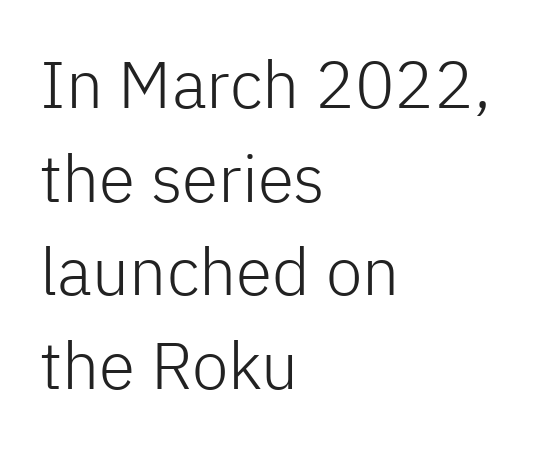
The image shows 66 px light sans-serif type, upright; set left-aligned, normal line spacing (1.42x), normal letter spacing, not underlined; low stroke contrast and a medium x-height.
